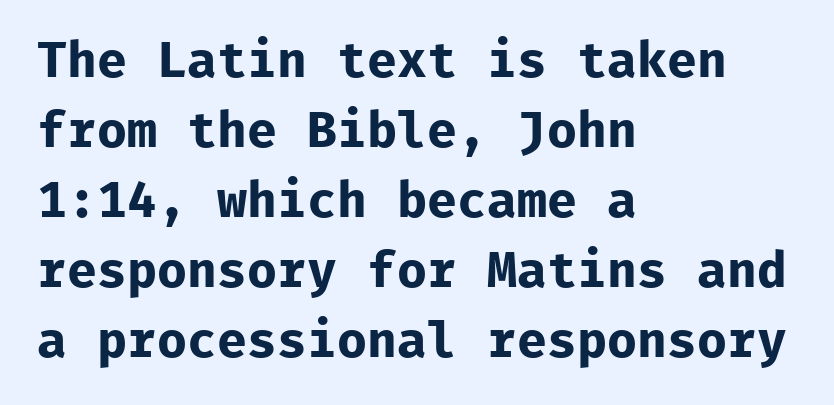
Q: Is the text bold? A: Yes.
Q: Is the text italic (slanted)? A: No, it is upright.
Q: Is the typeface a serif or a sans-serif typeface? A: Sans-serif.
Q: Is the text underlined? A: No.
Q: How is the paragraph aligned? A: Left-aligned.
Q: Is the spacing between letters normal or unusually wide? A: Normal.
Q: Is the spacing between lines tight, normal or loose? A: Normal.
Q: Width (condensed, normal, or wide)? A: Normal.
Q: Stroke contrast? A: Low.
Q: x-height? A: Medium.
Q: Monospaced? A: Yes.
